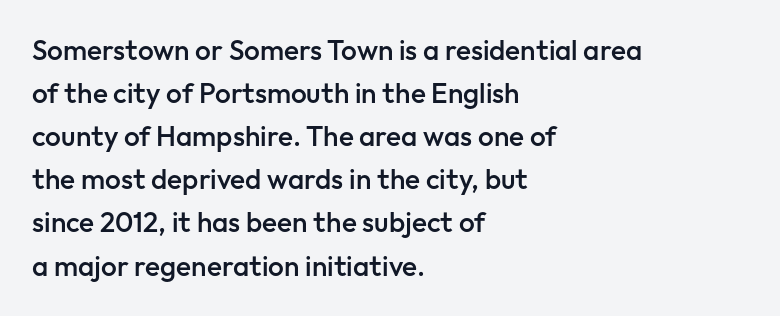
Do the characters align in a grid? No, the font is proportional. Is there any slant? The stems are plumb. All the whitespace from short lines collects on the right. The area under the type is left untouched. Is this a sans? Yes — the strokes have no serifs. Moderately thickened strokes mark this as semibold type.
